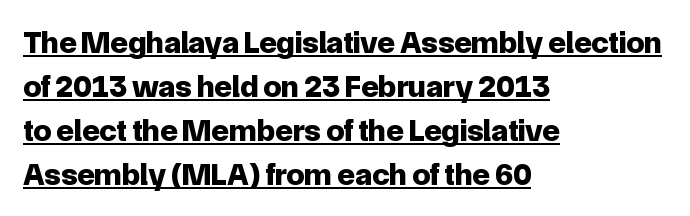
{"serif": "no", "italic": "no", "bold": "yes", "weight": "bold", "width": "normal", "stroke_contrast": "low", "x_height": "medium", "monospaced": "no", "underline": "yes", "align": "left", "line_spacing": "normal", "line_spacing_ratio": 1.37, "letter_spacing": "normal", "letter_spacing_em": 0.0, "glyph_px": 32}
